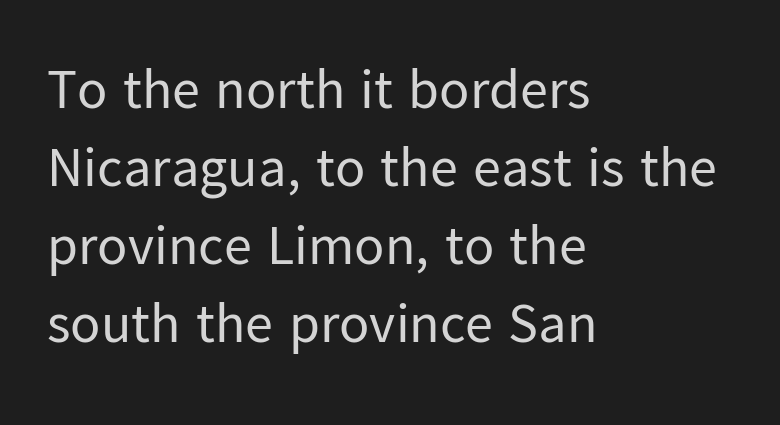
The image shows 56 px regular-weight sans-serif type, upright; set left-aligned, normal line spacing (1.39x), normal letter spacing, not underlined; low stroke contrast and a medium x-height.
